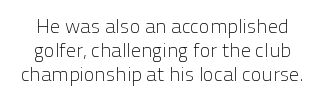
Q: Is the text bold? A: No.
Q: Is the text italic (slanted)? A: No, it is upright.
Q: Is the text underlined? A: No.
Q: Is the spacing between letters normal or unusually wide? A: Normal.
